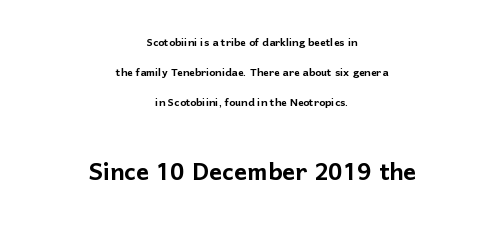
Q: Is the text italic (slanted)? A: No, it is upright.
Q: Is the typeface a serif or a sans-serif typeface? A: Sans-serif.
Q: Is the text underlined? A: No.
Q: How is the paragraph aligned? A: Centered.
Q: Is the spacing between letters normal or unusually wide? A: Normal.
Q: Is the spacing between lines tight, normal or loose? A: Loose.
Q: Which block of text is set in a larger size, the first (top) or the second (bottom)? A: The second (bottom) one.
Q: Width (condensed, normal, or wide)? A: Normal.
Q: Stroke contrast? A: Low.
Q: x-height? A: Medium.
Q: Monospaced? A: No.
